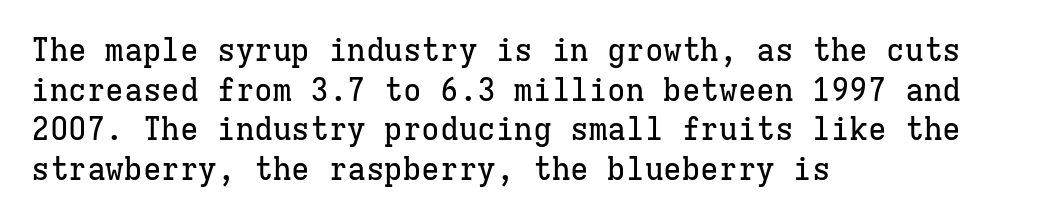
Q: Is the text italic (slanted)? A: No, it is upright.
Q: Is the typeface a serif or a sans-serif typeface? A: Serif.
Q: Is the text underlined? A: No.
Q: How is the paragraph aligned? A: Left-aligned.
Q: Is the spacing between letters normal or unusually wide? A: Normal.
Q: Is the spacing between lines tight, normal or loose? A: Normal.
Q: Width (condensed, normal, or wide)? A: Normal.
Q: Stroke contrast? A: Low.
Q: x-height? A: Medium.
Q: Monospaced? A: Yes.
